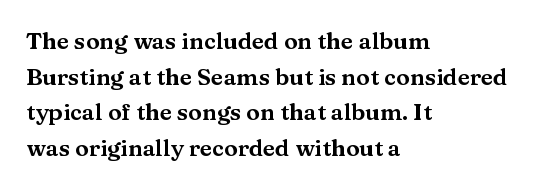
The image shows 23 px text type, upright; set left-aligned, normal line spacing (1.55x), normal letter spacing, not underlined.
